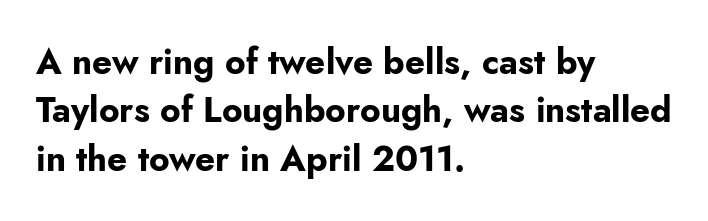
{"serif": "no", "italic": "no", "bold": "yes", "weight": "bold", "width": "normal", "stroke_contrast": "low", "x_height": "small", "monospaced": "no", "underline": "no", "align": "left", "line_spacing": "normal", "line_spacing_ratio": 1.38, "letter_spacing": "normal", "letter_spacing_em": 0.0, "glyph_px": 35}
